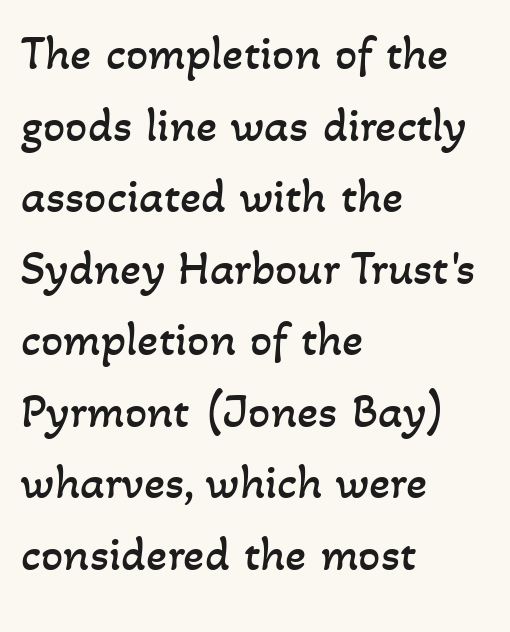
These lines keep a tight, regular rhythm from letter to letter. Rule under the text: the space is simply empty. The letterforms sit at book weight or below. Every row of glyphs begins at an identical x-position on the left. These lines are rendered in a variable-pitch font. Whoever set this chose a conventional vertical rhythm.
